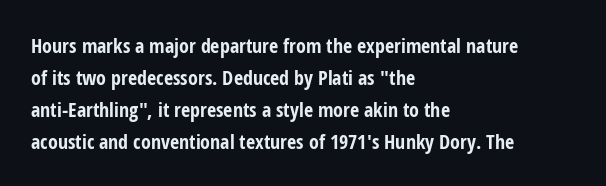
The image shows 20 px bold type, upright; set left-aligned, normal line spacing (1.6x), normal letter spacing, not underlined.
